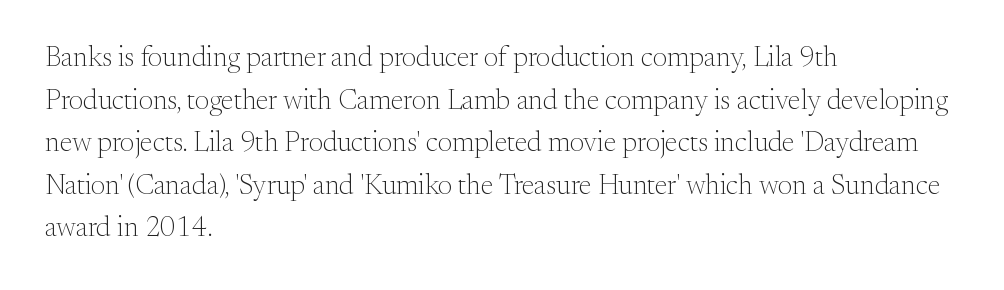
{"serif": "yes", "italic": "no", "bold": "no", "weight": "light", "width": "normal", "stroke_contrast": "medium", "x_height": "small", "monospaced": "no", "underline": "no", "align": "left", "line_spacing": "normal", "line_spacing_ratio": 1.52, "letter_spacing": "normal", "letter_spacing_em": 0.0, "glyph_px": 28}
